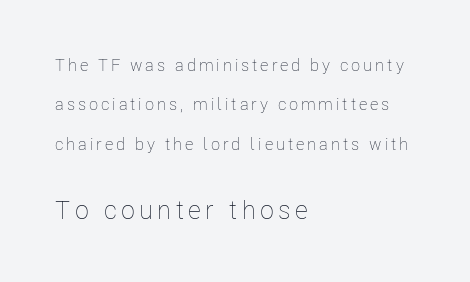
The image shows 26 px text type, upright; set left-aligned, loose line spacing (2.32x), not underlined; the second (bottom) block is 1.53x larger.
